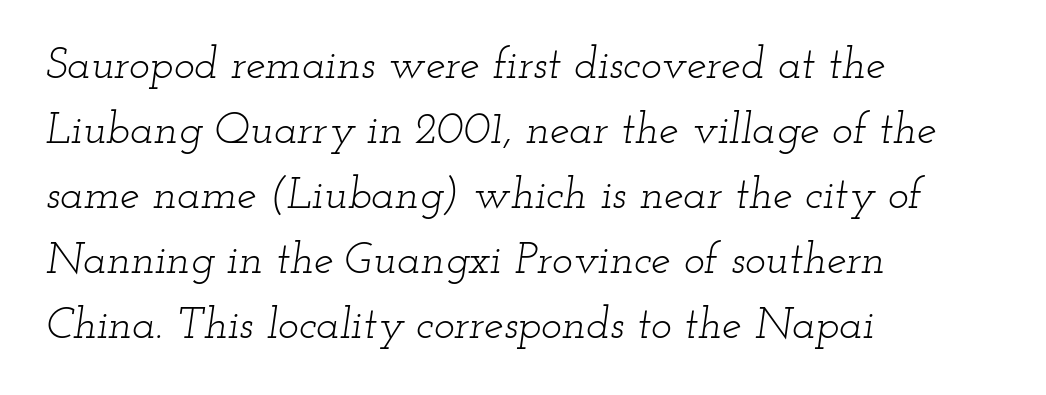
If you measured baseline to baseline, you'd find a middling distance. Little horizontal feet cap the strokes, marking this as serif type. Clear beneath every line of the passage. Standard letterfit; no display-style spreading of the glyphs. Weight: regular or lighter. Here the designer chose a conventional face with non-uniform glyph widths.
